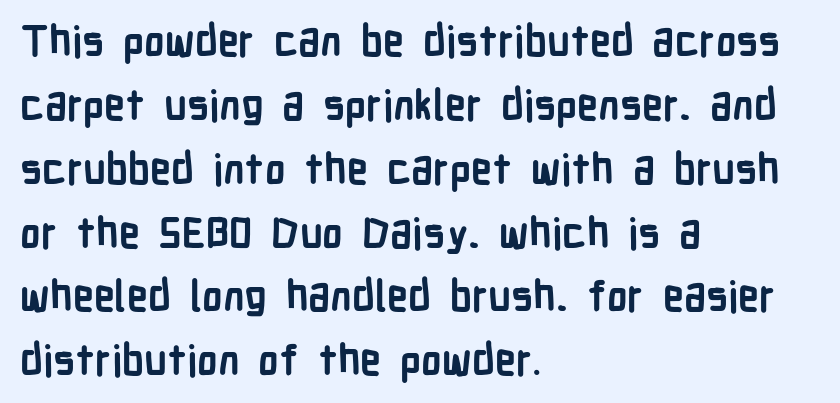
The image shows 42 px semibold, condensed sans-serif type, upright; set left-aligned, normal line spacing (1.52x), normal letter spacing, not underlined; low stroke contrast and a medium x-height.
